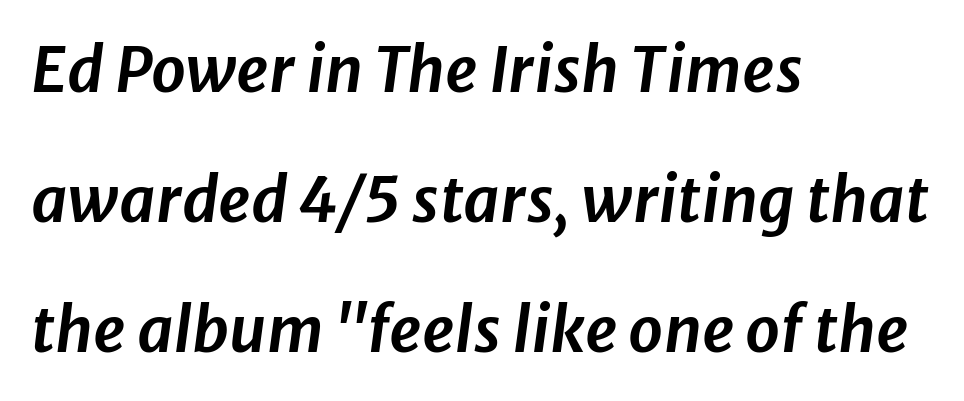
The image shows 62 px text type, italic (leaning right); set left-aligned, loose line spacing (2.1x), normal letter spacing, not underlined; low stroke contrast and a medium x-height.
